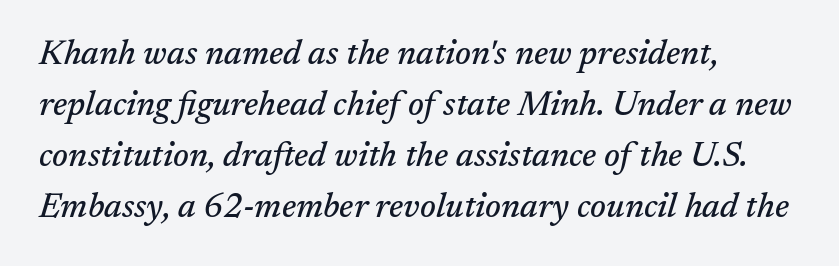
The image shows 34 px serif type, italic (leaning right); set left-aligned, normal line spacing (1.5x), normal letter spacing, not underlined; medium stroke contrast and a medium x-height.
